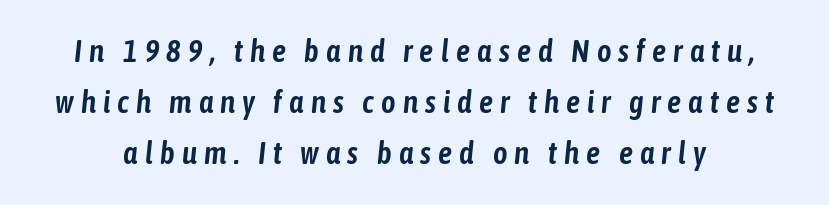
{"italic": "yes", "lean": "right", "slant_degrees": 6, "width": "condensed", "stroke_contrast": "low", "x_height": "medium", "monospaced": "no", "underline": "no", "line_spacing": "normal", "line_spacing_ratio": 1.65, "letter_spacing": "wide", "letter_spacing_em": 0.23, "glyph_px": 31}
